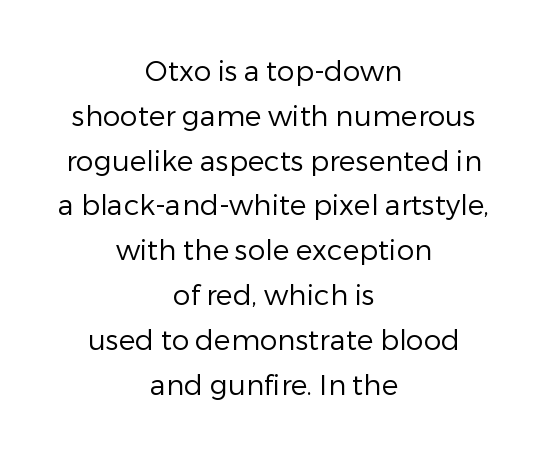
Q: Is the text bold? A: No.
Q: Is the text italic (slanted)? A: No, it is upright.
Q: Is the typeface a serif or a sans-serif typeface? A: Sans-serif.
Q: Is the text underlined? A: No.
Q: How is the paragraph aligned? A: Centered.
Q: Is the spacing between letters normal or unusually wide? A: Normal.
Q: Is the spacing between lines tight, normal or loose? A: Normal.
Q: Width (condensed, normal, or wide)? A: Normal.
Q: Stroke contrast? A: Low.
Q: x-height? A: Medium.
Q: Monospaced? A: No.
